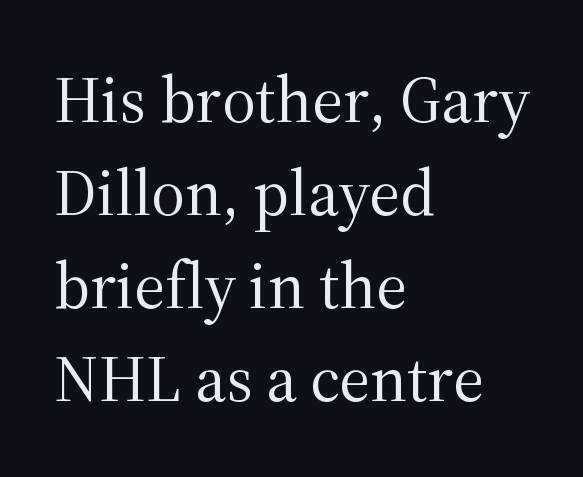
{"serif": "yes", "italic": "no", "bold": "no", "weight": "regular", "width": "normal", "stroke_contrast": "medium", "x_height": "medium", "monospaced": "no", "underline": "no", "align": "left", "line_spacing": "normal", "line_spacing_ratio": 1.43, "letter_spacing": "normal", "letter_spacing_em": 0.0, "glyph_px": 65}
